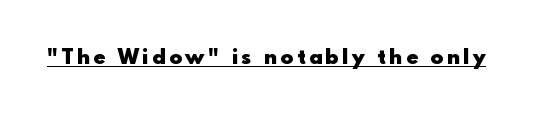
Q: Is the text bold? A: Yes.
Q: Is the text italic (slanted)? A: No, it is upright.
Q: Is the text underlined? A: Yes.
